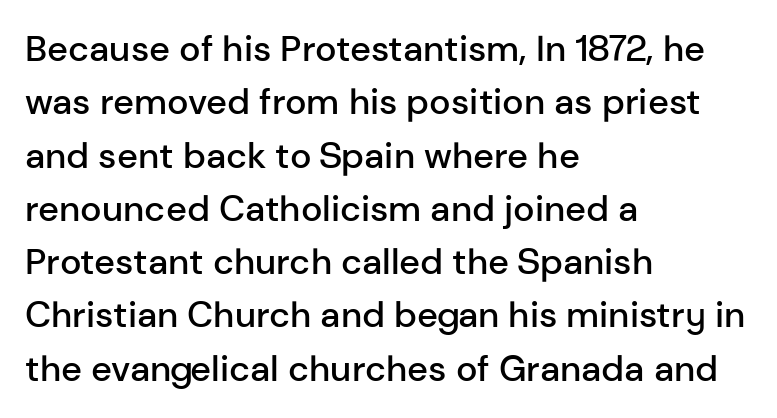
Q: Is the text bold? A: Semi-bold.
Q: Is the text italic (slanted)? A: No, it is upright.
Q: Is the typeface a serif or a sans-serif typeface? A: Sans-serif.
Q: Is the text underlined? A: No.
Q: How is the paragraph aligned? A: Left-aligned.
Q: Is the spacing between letters normal or unusually wide? A: Normal.
Q: Is the spacing between lines tight, normal or loose? A: Normal.
Q: Width (condensed, normal, or wide)? A: Normal.
Q: Stroke contrast? A: Low.
Q: x-height? A: Medium.
Q: Monospaced? A: No.
